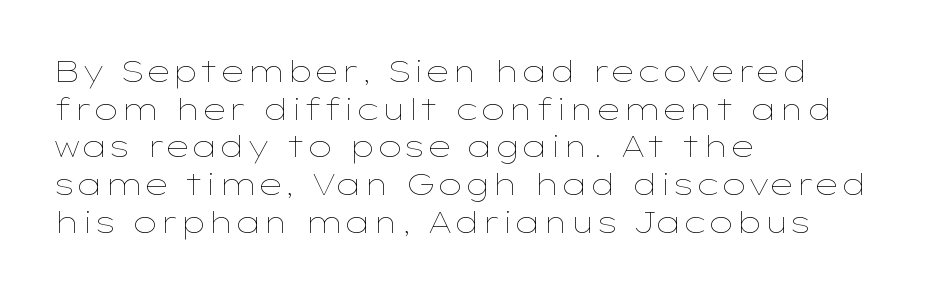
Q: Is the text bold? A: No.
Q: Is the text italic (slanted)? A: No, it is upright.
Q: Is the text underlined? A: No.
Q: How is the paragraph aligned? A: Left-aligned.
Q: Is the spacing between letters normal or unusually wide? A: Normal.
Q: Is the spacing between lines tight, normal or loose? A: Normal.
Q: Width (condensed, normal, or wide)? A: Wide.
Q: Stroke contrast? A: Low.
Q: x-height? A: Medium.
Q: Monospaced? A: No.
